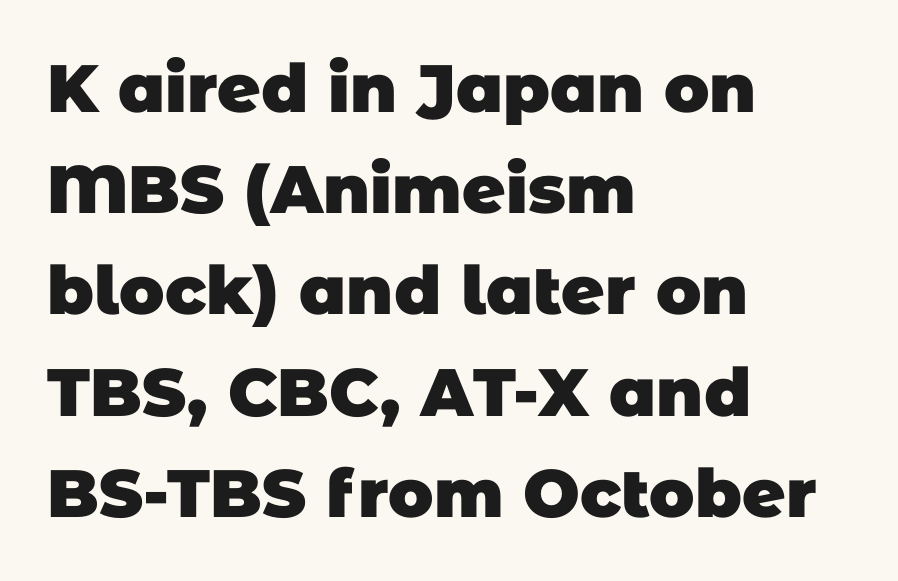
Q: Is the text bold? A: Yes.
Q: Is the typeface a serif or a sans-serif typeface? A: Sans-serif.
Q: Is the text underlined? A: No.
Q: How is the paragraph aligned? A: Left-aligned.
Q: Is the spacing between letters normal or unusually wide? A: Normal.
Q: Is the spacing between lines tight, normal or loose? A: Normal.
Q: Width (condensed, normal, or wide)? A: Normal.
Q: Stroke contrast? A: Low.
Q: x-height? A: Large.
Q: Monospaced? A: No.
